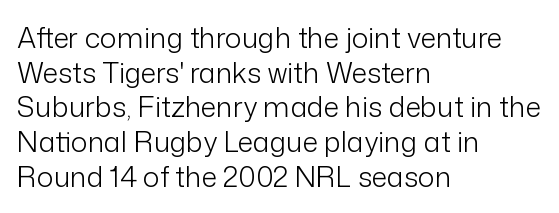
Q: Is the text bold? A: No.
Q: Is the text italic (slanted)? A: No, it is upright.
Q: Is the typeface a serif or a sans-serif typeface? A: Sans-serif.
Q: Is the text underlined? A: No.
Q: How is the paragraph aligned? A: Left-aligned.
Q: Is the spacing between letters normal or unusually wide? A: Normal.
Q: Width (condensed, normal, or wide)? A: Normal.
Q: Stroke contrast? A: Low.
Q: x-height? A: Medium.
Q: Monospaced? A: No.
